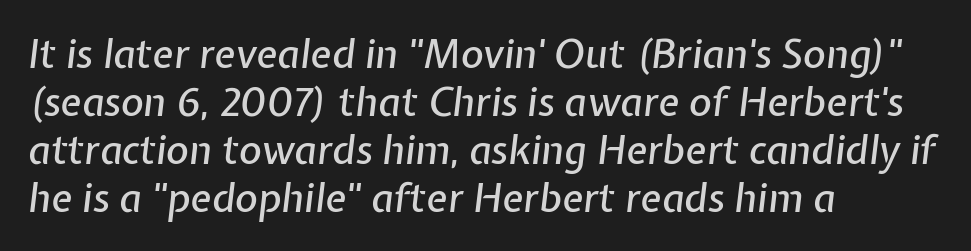
{"italic": "yes", "lean": "right", "slant_degrees": 7, "width": "normal", "stroke_contrast": "low", "x_height": "medium", "monospaced": "no", "underline": "no", "align": "left", "line_spacing_ratio": 1.23, "letter_spacing": "normal", "letter_spacing_em": 0.0, "glyph_px": 39}
